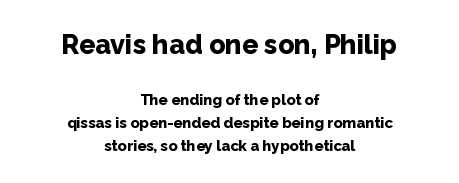
{"italic": "no", "bold": "yes", "underline": "no", "align": "center", "line_spacing": "normal", "line_spacing_ratio": 1.51, "letter_spacing": "normal", "letter_spacing_em": 0.0, "larger_block": "first", "size_ratio": 1.8, "glyph_px": 27}
